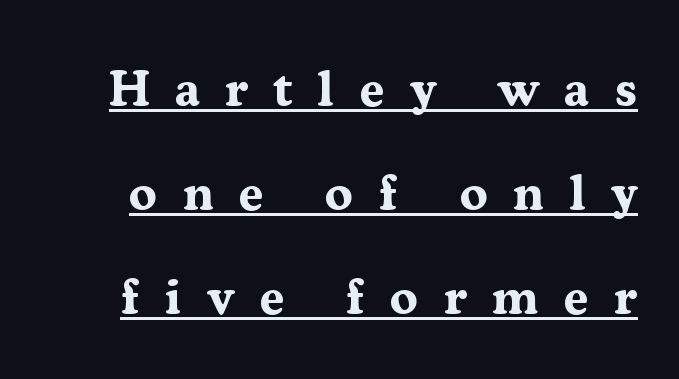
The type is letterspaced generously, with wide tracking. Posture: upright roman. Looks like regular typesetting: each glyph gets only the width it needs. Decoration check: the copy is underlined.
